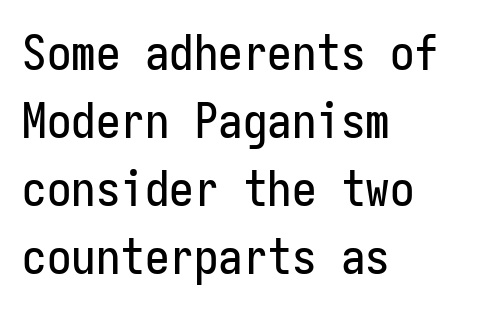
Q: Is the text italic (slanted)? A: No, it is upright.
Q: Is the typeface a serif or a sans-serif typeface? A: Sans-serif.
Q: Is the text underlined? A: No.
Q: How is the paragraph aligned? A: Left-aligned.
Q: Is the spacing between letters normal or unusually wide? A: Normal.
Q: Is the spacing between lines tight, normal or loose? A: Normal.
Q: Width (condensed, normal, or wide)? A: Condensed.
Q: Stroke contrast? A: Low.
Q: x-height? A: Medium.
Q: Monospaced? A: Yes.
